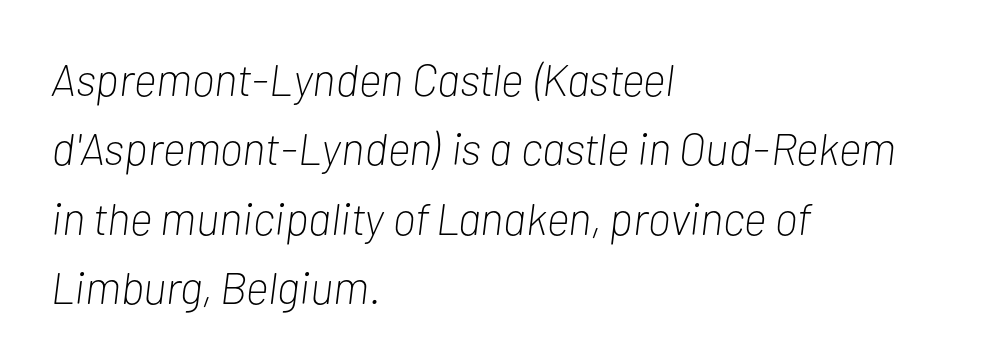
The image shows 45 px light, condensed type, italic (leaning right); set left-aligned, normal line spacing (1.54x), normal letter spacing, not underlined; low stroke contrast and a medium x-height.
